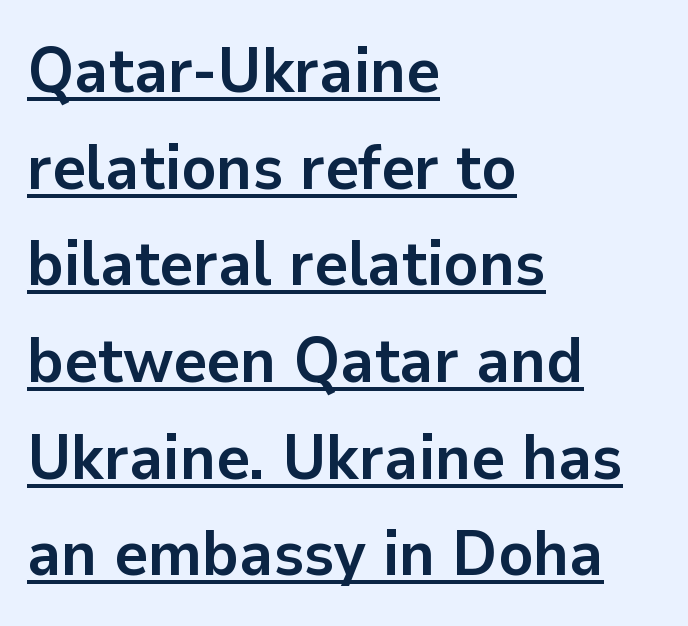
A sans-serif font was chosen for this passage. Italic? Not at all — the glyphs are vertical. On the weight axis this lands at bold, roughly 700. A baseline rule has been typeset under these characters.
